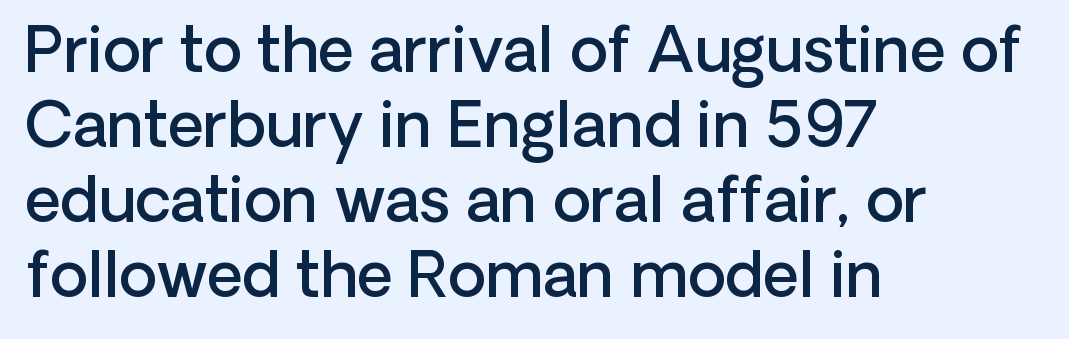
The image shows 62 px semibold sans-serif type, upright; set left-aligned, line spacing 1.21x, normal letter spacing, not underlined; low stroke contrast and a medium x-height.
